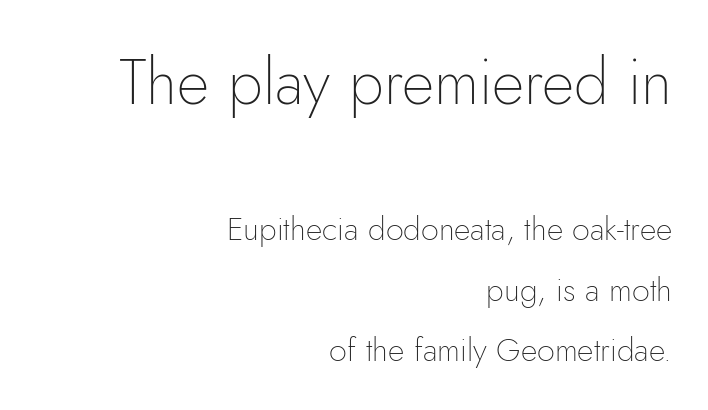
The specimen omits any rule beneath the text block's lines. Italic? Not at all — the glyphs are vertical. The face used here appears at its bigger size in the upper chunk. Does the type have serifs? No, each stem ends abruptly.
